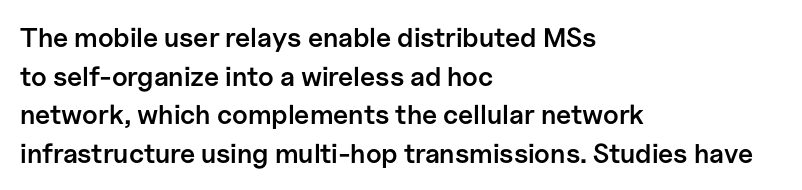
The rendering anchors every line to the left-hand side. The letters stand straight up with perfectly vertical stems. Baseline-to-baseline distance is the conventional proportion of letter height. The glyphs have the mass of a demibold cut, below bold.
